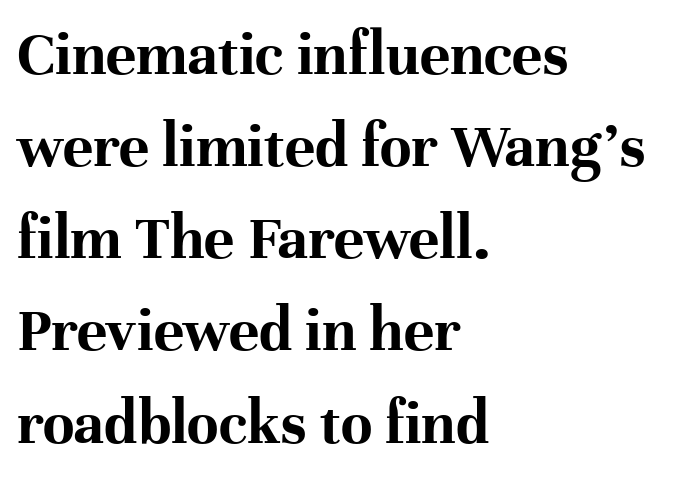
Q: Is the text bold? A: Yes.
Q: Is the text italic (slanted)? A: No, it is upright.
Q: Is the typeface a serif or a sans-serif typeface? A: Serif.
Q: Is the text underlined? A: No.
Q: How is the paragraph aligned? A: Left-aligned.
Q: Is the spacing between letters normal or unusually wide? A: Normal.
Q: Is the spacing between lines tight, normal or loose? A: Normal.
Q: Width (condensed, normal, or wide)? A: Normal.
Q: Stroke contrast? A: High.
Q: x-height? A: Medium.
Q: Monospaced? A: No.
